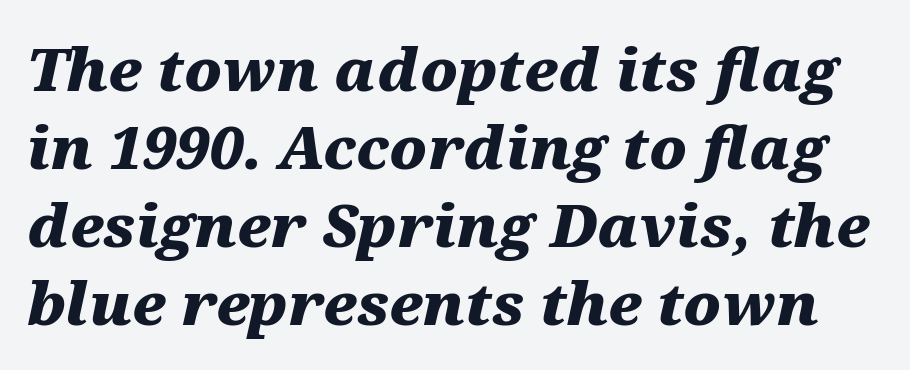
Letters rest on an invisible, unmarked baseline. Characters follow at the spacing the type designer built in. The letters are bold, with thick, heavy strokes. Looking at the ascenders, they clearly lean. The rendering uses natural spacing where letterforms have individual widths.
